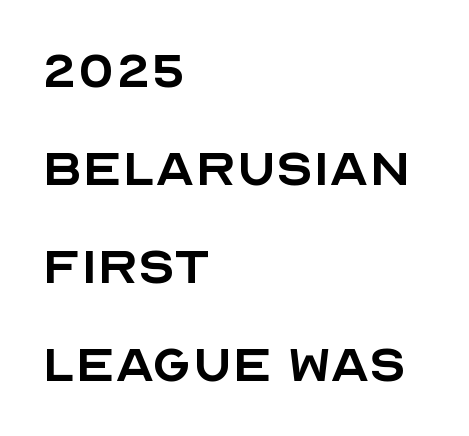
{"serif": "no", "italic": "no", "bold": "no", "weight": "regular", "width": "normal", "x_height": "large", "monospaced": "no", "underline": "no", "align": "left", "line_spacing": "normal", "line_spacing_ratio": 1.53, "letter_spacing": "normal", "letter_spacing_em": 0.0, "glyph_px": 64}
